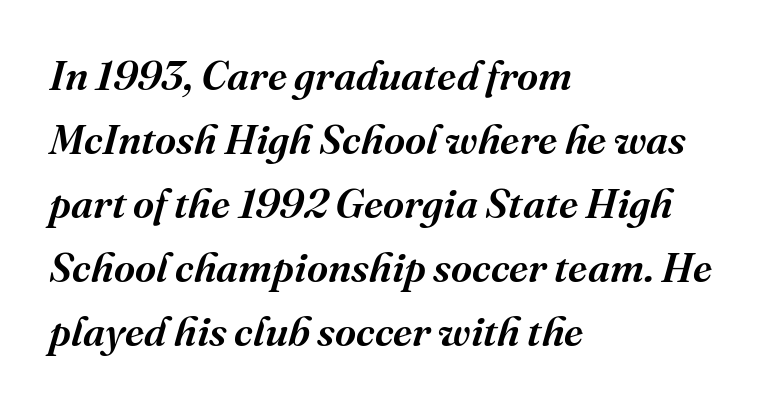
The image shows 41 px semibold serif type, italic (leaning right); set left-aligned, normal line spacing (1.56x), normal letter spacing, not underlined; medium stroke contrast and a medium x-height.
